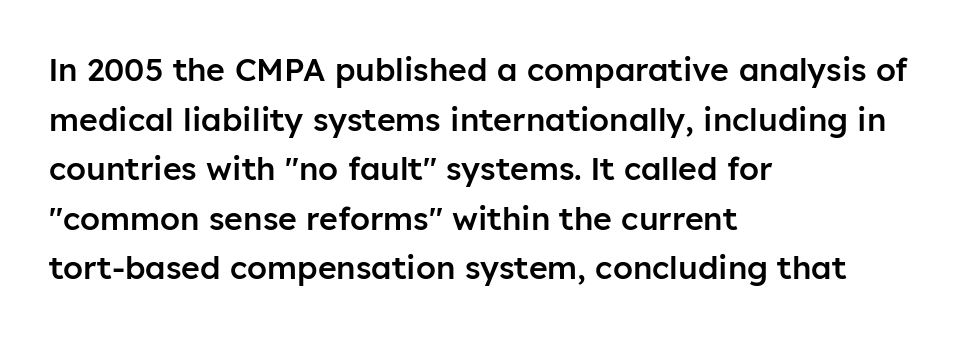
{"serif": "no", "italic": "no", "bold": "semi", "weight": "semibold", "width": "normal", "stroke_contrast": "low", "x_height": "medium", "monospaced": "no", "underline": "no", "align": "left", "line_spacing": "normal", "line_spacing_ratio": 1.55, "letter_spacing": "normal", "letter_spacing_em": 0.0, "glyph_px": 32}
